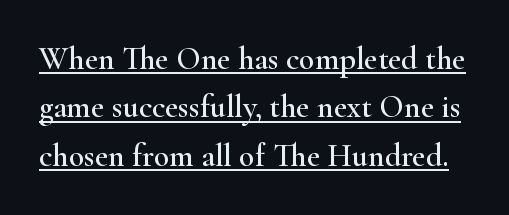
Q: Is the text italic (slanted)? A: No, it is upright.
Q: Is the typeface a serif or a sans-serif typeface? A: Serif.
Q: Is the text underlined? A: Yes.
Q: Is the spacing between letters normal or unusually wide? A: Normal.
Q: Is the spacing between lines tight, normal or loose? A: Normal.
Q: Width (condensed, normal, or wide)? A: Wide.
Q: Stroke contrast? A: High.
Q: x-height? A: Small.
Q: Monospaced? A: No.
